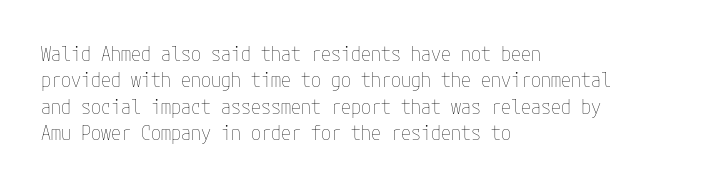
Q: Is the text bold? A: No.
Q: Is the text italic (slanted)? A: No, it is upright.
Q: Is the text underlined? A: No.
Q: How is the paragraph aligned? A: Left-aligned.
Q: Is the spacing between letters normal or unusually wide? A: Normal.
Q: Is the spacing between lines tight, normal or loose? A: Normal.
